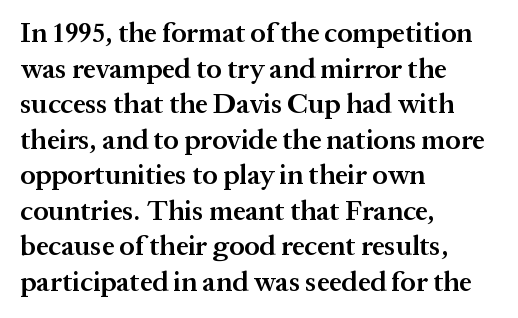
Q: Is the text bold? A: Semi-bold.
Q: Is the text italic (slanted)? A: No, it is upright.
Q: Is the typeface a serif or a sans-serif typeface? A: Serif.
Q: Is the text underlined? A: No.
Q: How is the paragraph aligned? A: Left-aligned.
Q: Is the spacing between letters normal or unusually wide? A: Normal.
Q: Is the spacing between lines tight, normal or loose? A: Normal.
Q: Width (condensed, normal, or wide)? A: Normal.
Q: Stroke contrast? A: Medium.
Q: x-height? A: Medium.
Q: Monospaced? A: No.
